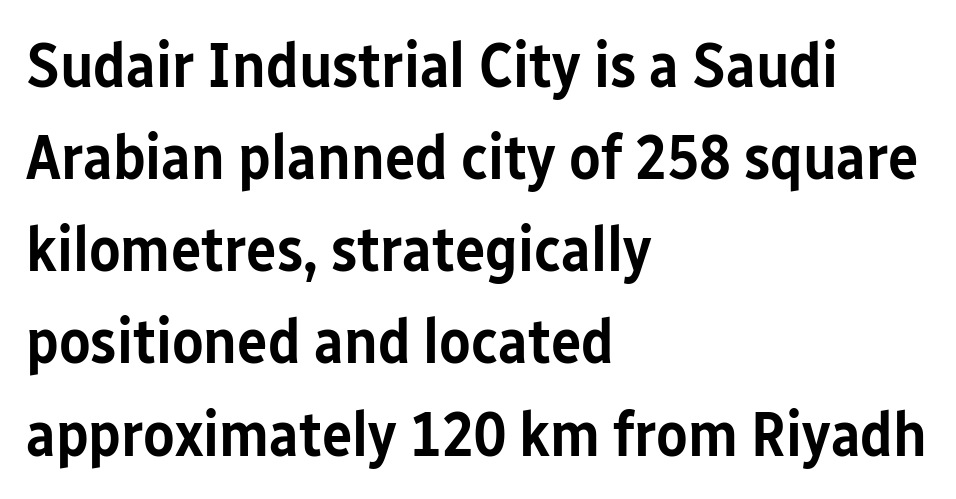
{"serif": "no", "italic": "no", "bold": "semi", "weight": "semibold", "width": "condensed", "stroke_contrast": "low", "x_height": "medium", "monospaced": "no", "underline": "no", "align": "left", "line_spacing": "normal", "line_spacing_ratio": 1.44, "letter_spacing": "normal", "letter_spacing_em": 0.0, "glyph_px": 64}
